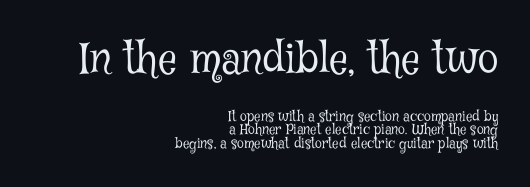
Q: Is the text bold? A: No.
Q: Is the text italic (slanted)? A: No, it is upright.
Q: Is the typeface a serif or a sans-serif typeface? A: Serif.
Q: Is the text underlined? A: No.
Q: How is the paragraph aligned? A: Right-aligned.
Q: Is the spacing between letters normal or unusually wide? A: Normal.
Q: Is the spacing between lines tight, normal or loose? A: Tight.
Q: Which block of text is set in a larger size, the first (top) or the second (bottom)? A: The first (top) one.
Q: Width (condensed, normal, or wide)? A: Condensed.
Q: Stroke contrast? A: Low.
Q: x-height? A: Medium.
Q: Monospaced? A: No.
